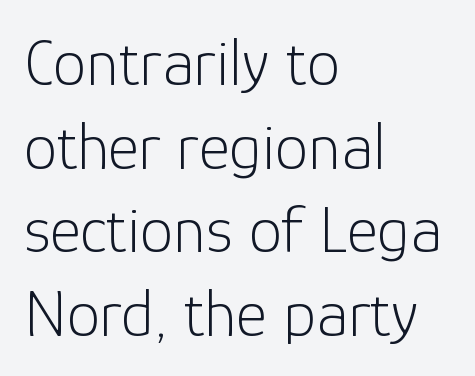
{"serif": "no", "italic": "no", "bold": "no", "weight": "light", "width": "normal", "stroke_contrast": "low", "x_height": "medium", "monospaced": "no", "underline": "no", "align": "left", "line_spacing": "normal", "line_spacing_ratio": 1.25, "letter_spacing": "normal", "letter_spacing_em": 0.0, "glyph_px": 67}
